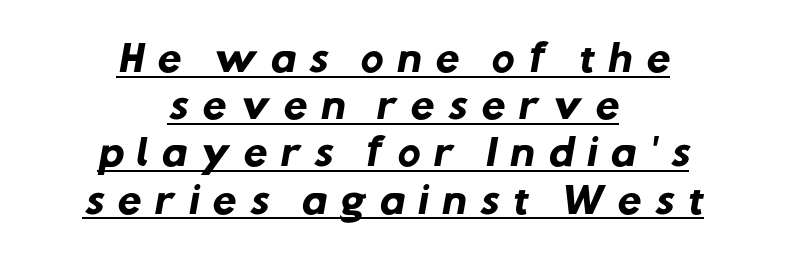
The glyphs are accompanied by a horizontal stroke just below them. Here the designer chose a conventional face with non-uniform glyph widths. Every row of glyphs is offset so its center matches the block's center. The characters display no serif detailing; their extremities are plain.
